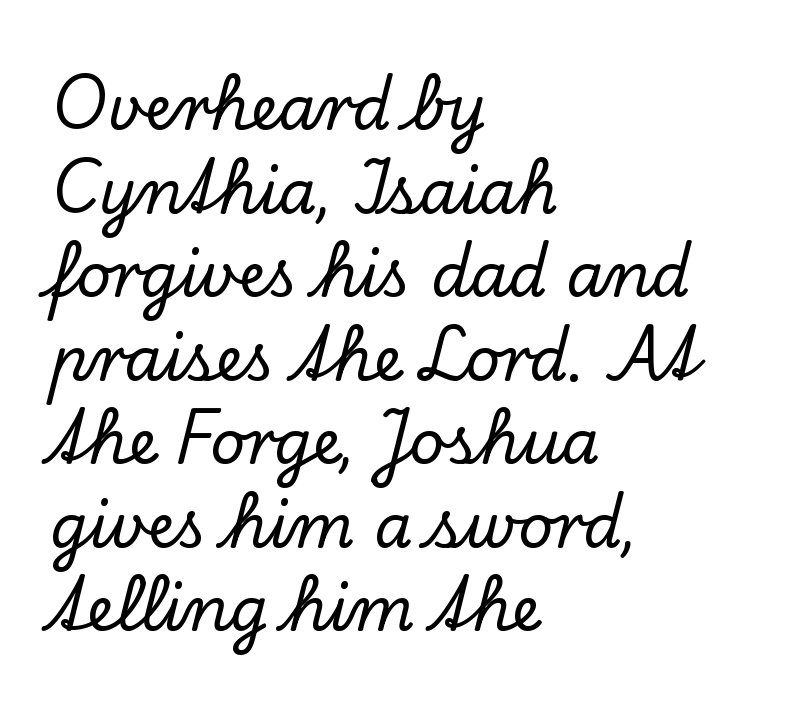
{"serif": "yes", "width": "normal", "stroke_contrast": "low", "x_height": "small", "monospaced": "no", "underline": "no", "align": "left", "line_spacing": "normal", "line_spacing_ratio": 1.37, "letter_spacing": "normal", "letter_spacing_em": 0.0, "glyph_px": 61}
